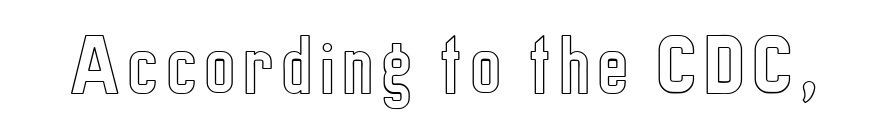
Q: Is the text italic (slanted)? A: No, it is upright.
Q: Is the text underlined? A: No.
Q: Width (condensed, normal, or wide)? A: Condensed.
Q: x-height? A: Medium.
Q: Monospaced? A: No.
